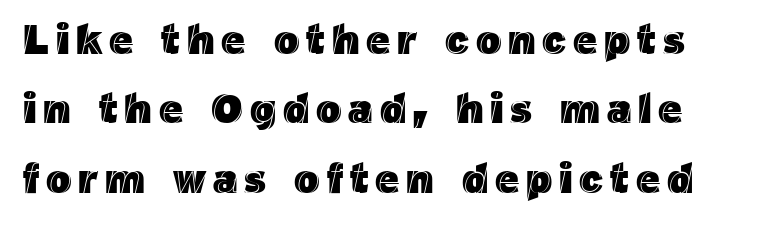
Posture: straight, roman, zero tilt. The glyphs are unaccompanied by any horizontal stroke below them. The vertical gap from one line to the next is medium. Here the designer chose a conventional face with non-uniform glyph widths.
